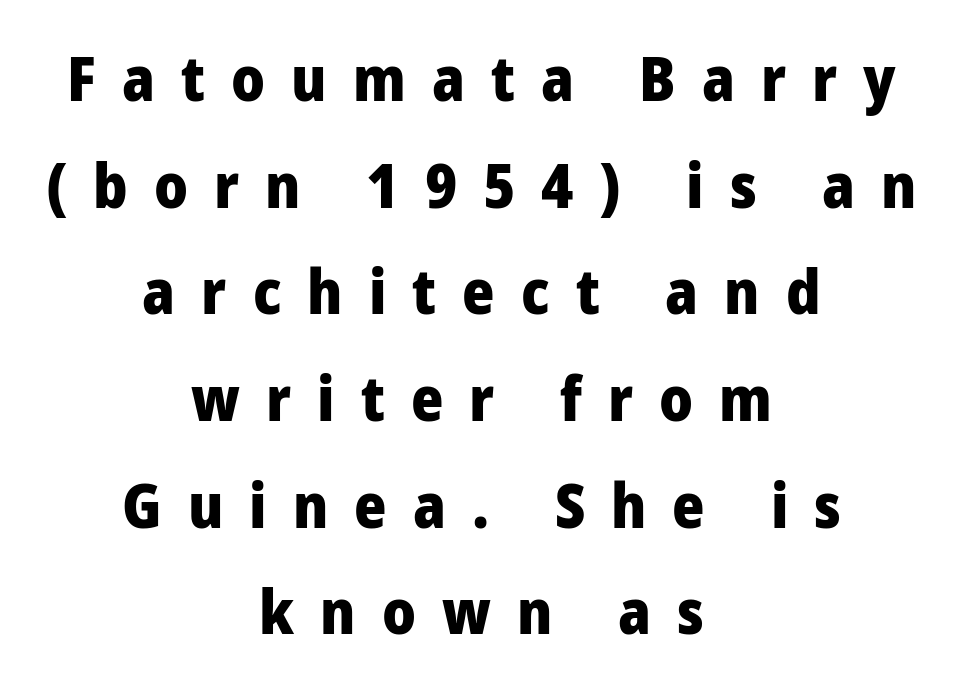
Line starts and ends both wander, symmetrically. The specimen reads as upright at a glance. The gaps between neighbouring characters are conspicuously large. Has an underline been added? It has not.
